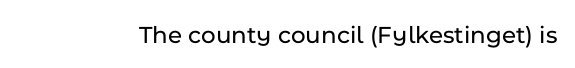
{"italic": "no", "underline": "no", "letter_spacing": "normal", "letter_spacing_em": 0.0, "glyph_px": 25}
